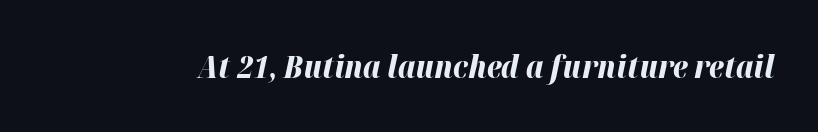
Q: Is the text bold? A: Yes.
Q: Is the text italic (slanted)? A: Yes, it leans right by about 12 degrees.
Q: Is the text underlined? A: No.
Q: Is the spacing between letters normal or unusually wide? A: Normal.
Q: Width (condensed, normal, or wide)? A: Normal.
Q: Stroke contrast? A: High.
Q: x-height? A: Medium.
Q: Monospaced? A: No.
